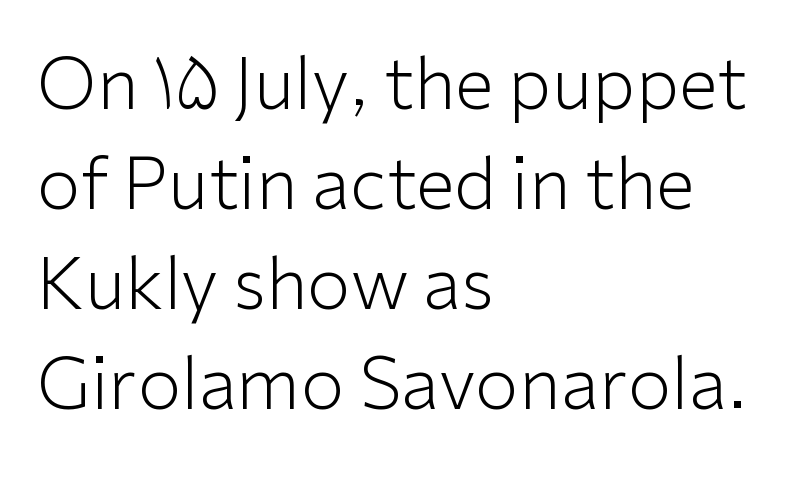
The gaps between neighbouring characters are ordinary and unremarkable. The setting favours the left margin, as ordinary paragraphs usually do. Vertically, the passage feels balanced, rows spaced as you'd expect. Character widths vary here, with narrow letters taking less room than wide ones.
